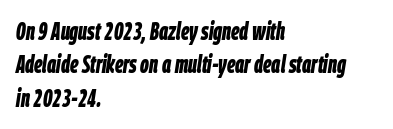
Words float on clear page, feet unadorned. The rag falls on the right side of this text block. The leading is moderate, giving the passage an even texture. There's an unmistakable incline to the writing here. Compared with an ordinary text face, these strokes are far heavier — a full bold. Here the glyphs are tracked normally, forming tight word shapes.
